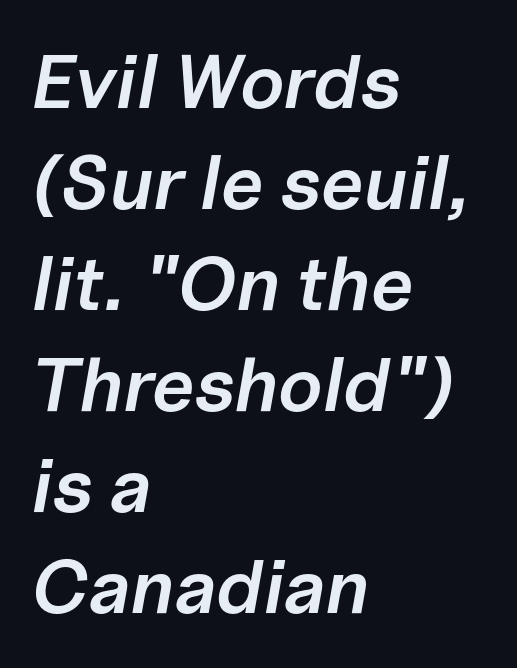
Inter-character spacing is left at the font's built-in metrics. Note the varied advance widths — an 'i' is clearly narrower than an 'm'. Only glyphs here, with clear space below each row. Is there much room between lines? A standard amount, neither cramped nor airy. The letters are slanted; this is an italic face. The rendering uses a semibold face; strokes are thickened but not to full bold.
